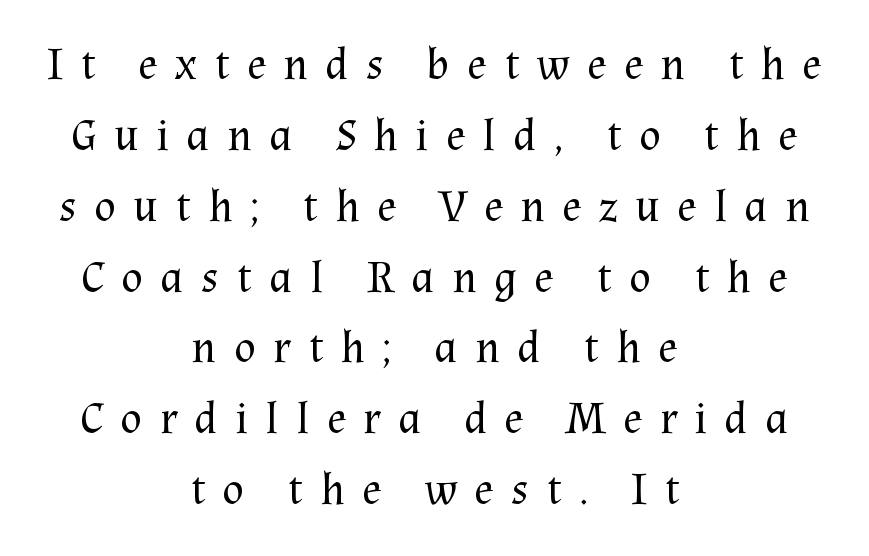
Q: Is the text bold? A: No.
Q: Is the text italic (slanted)? A: No, it is upright.
Q: Is the text underlined? A: No.
Q: How is the paragraph aligned? A: Centered.
Q: Is the spacing between letters normal or unusually wide? A: Unusually wide.
Q: Is the spacing between lines tight, normal or loose? A: Normal.
Q: Width (condensed, normal, or wide)? A: Normal.
Q: Stroke contrast? A: Medium.
Q: x-height? A: Medium.
Q: Monospaced? A: No.
